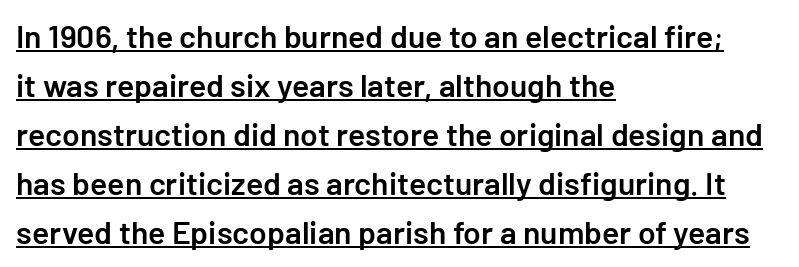
Q: Is the text bold? A: Semi-bold.
Q: Is the text italic (slanted)? A: No, it is upright.
Q: Is the typeface a serif or a sans-serif typeface? A: Sans-serif.
Q: Is the text underlined? A: Yes.
Q: How is the paragraph aligned? A: Left-aligned.
Q: Is the spacing between letters normal or unusually wide? A: Normal.
Q: Is the spacing between lines tight, normal or loose? A: Normal.
Q: Width (condensed, normal, or wide)? A: Normal.
Q: Stroke contrast? A: Low.
Q: x-height? A: Medium.
